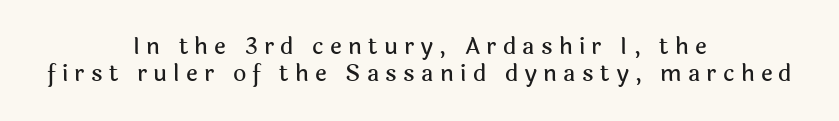
{"italic": "no", "underline": "no", "align": "center", "line_spacing_ratio": 1.19, "letter_spacing": "wide", "letter_spacing_em": 0.27, "glyph_px": 23}
